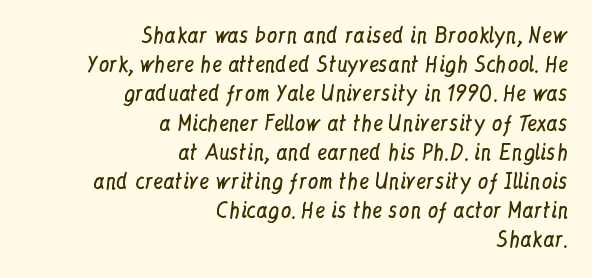
{"bold": "no", "underline": "no", "align": "right", "line_spacing": "normal", "line_spacing_ratio": 1.39, "letter_spacing": "normal", "letter_spacing_em": 0.0, "glyph_px": 21}
